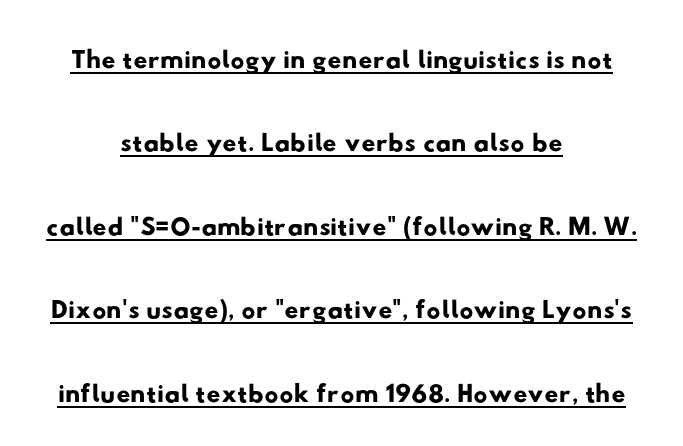
{"serif": "no", "width": "wide", "stroke_contrast": "low", "x_height": "small", "monospaced": "no", "underline": "yes", "align": "center", "line_spacing": "loose", "line_spacing_ratio": 2.14, "letter_spacing": "normal", "letter_spacing_em": 0.0, "glyph_px": 39}
